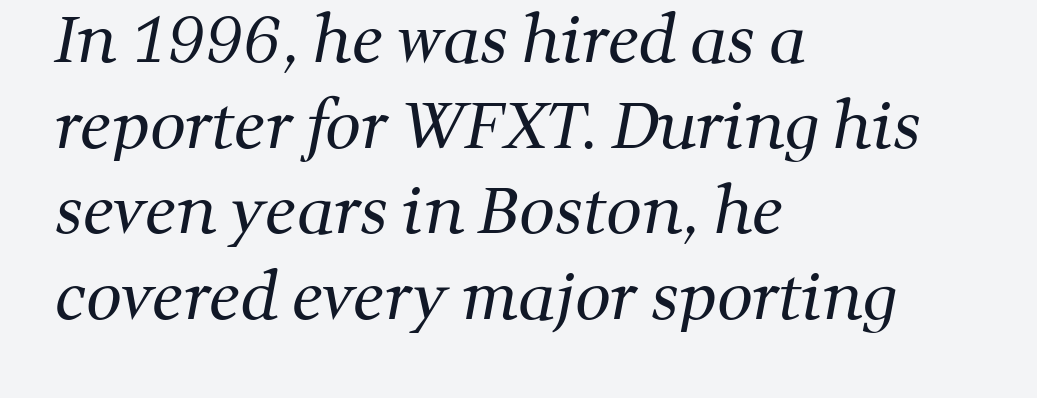
{"serif": "yes", "bold": "no", "weight": "regular", "width": "normal", "stroke_contrast": "medium", "x_height": "medium", "monospaced": "no", "underline": "no", "align": "left", "line_spacing": "normal", "line_spacing_ratio": 1.36, "letter_spacing": "normal", "letter_spacing_em": 0.0, "glyph_px": 63}
